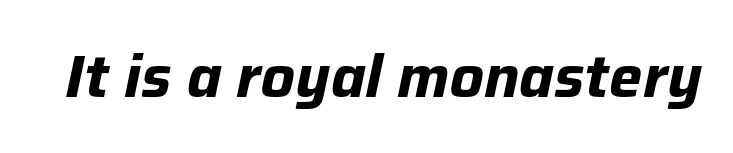
{"italic": "yes", "lean": "right", "slant_degrees": 12, "bold": "yes", "weight": "bold", "width": "normal", "stroke_contrast": "low", "x_height": "medium", "monospaced": "no", "underline": "no", "letter_spacing": "normal", "letter_spacing_em": 0.0, "glyph_px": 59}
